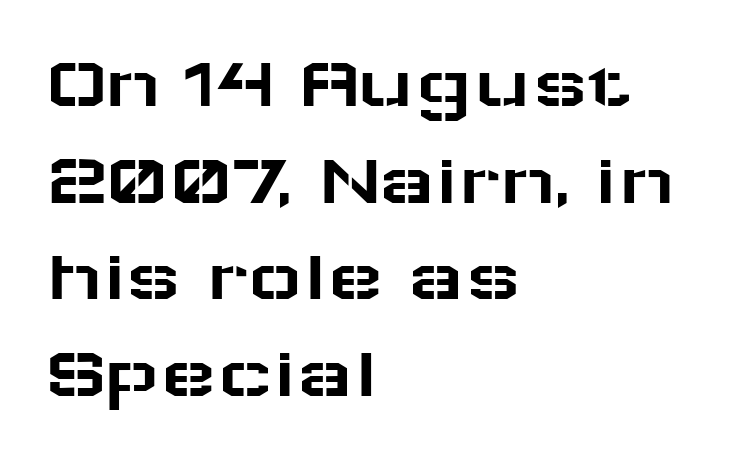
The image shows 75 px wide sans-serif type, upright; set left-aligned, normal line spacing (1.29x), normal letter spacing, not underlined; low stroke contrast and a medium x-height.
